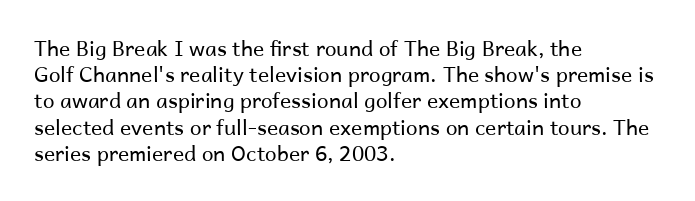
Does extra space separate the letters? No, they use regular spacing. Layout note: lines flush left. The area under the type is left untouched. This reads as an unemphasized weight, regular at the heaviest. This is roman type, the default non-slanted kind. Vertical spacing — default.
